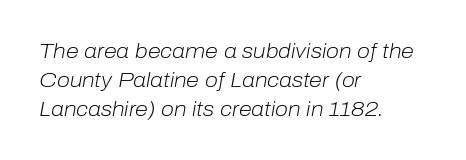
Q: Is the text bold? A: No.
Q: Is the text italic (slanted)? A: Yes, it leans right by about 10 degrees.
Q: Is the text underlined? A: No.
Q: How is the paragraph aligned? A: Left-aligned.
Q: Is the spacing between letters normal or unusually wide? A: Normal.
Q: Is the spacing between lines tight, normal or loose? A: Normal.
